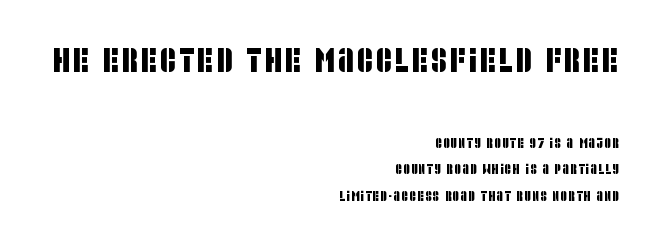
Q: Is the typeface a serif or a sans-serif typeface? A: Sans-serif.
Q: Is the text underlined? A: No.
Q: How is the paragraph aligned? A: Right-aligned.
Q: Which block of text is set in a larger size, the first (top) or the second (bottom)? A: The first (top) one.
Q: Width (condensed, normal, or wide)? A: Condensed.
Q: Stroke contrast? A: Low.
Q: x-height? A: Large.
Q: Monospaced? A: No.
